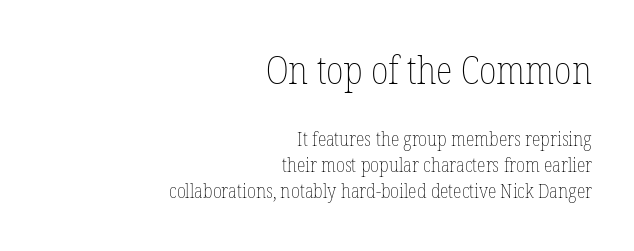
{"italic": "no", "bold": "no", "weight": "thin", "width": "condensed", "stroke_contrast": "low", "x_height": "medium", "monospaced": "no", "underline": "no", "align": "right", "line_spacing": "normal", "line_spacing_ratio": 1.3, "letter_spacing": "normal", "letter_spacing_em": 0.0, "larger_block": "first", "size_ratio": 1.95, "glyph_px": 39}
